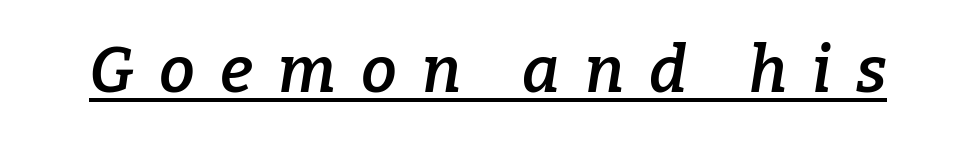
{"serif": "yes", "italic": "yes", "lean": "right", "slant_degrees": 9, "bold": "semi", "weight": "semibold", "width": "normal", "stroke_contrast": "low", "x_height": "medium", "monospaced": "no", "underline": "yes", "letter_spacing": "wide", "letter_spacing_em": 0.39, "glyph_px": 64}
